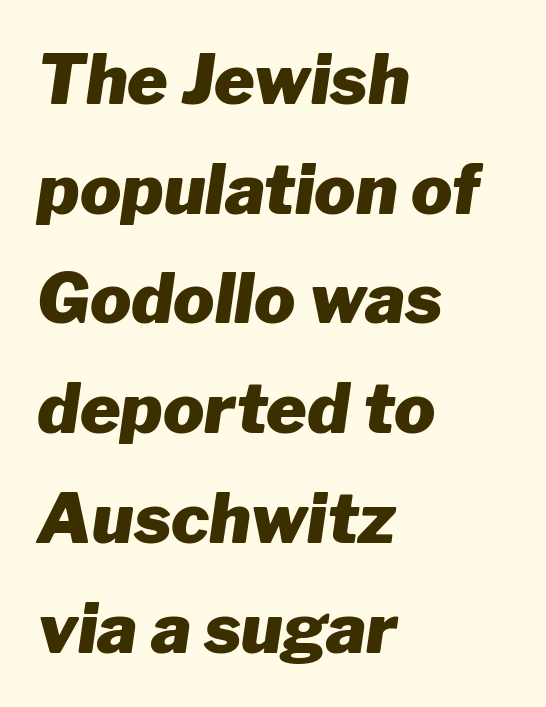
Q: Is the text bold? A: Yes.
Q: Is the text italic (slanted)? A: Yes, it leans right by about 8 degrees.
Q: Is the text underlined? A: No.
Q: How is the paragraph aligned? A: Left-aligned.
Q: Is the spacing between letters normal or unusually wide? A: Normal.
Q: Is the spacing between lines tight, normal or loose? A: Normal.
Q: Width (condensed, normal, or wide)? A: Normal.
Q: Stroke contrast? A: Low.
Q: x-height? A: Medium.
Q: Monospaced? A: No.
